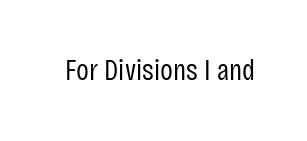
Q: Is the text bold? A: No.
Q: Is the text italic (slanted)? A: No, it is upright.
Q: Is the typeface a serif or a sans-serif typeface? A: Sans-serif.
Q: Is the text underlined? A: No.
Q: Is the spacing between letters normal or unusually wide? A: Normal.
Q: Width (condensed, normal, or wide)? A: Condensed.
Q: Stroke contrast? A: Low.
Q: x-height? A: Large.
Q: Monospaced? A: No.
